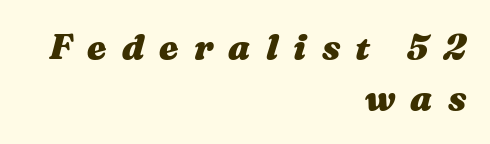
{"italic": "yes", "lean": "right", "slant_degrees": 16, "bold": "yes", "weight": "heavy", "width": "wide", "stroke_contrast": "medium", "x_height": "medium", "monospaced": "no", "underline": "no", "align": "right", "line_spacing": "normal", "line_spacing_ratio": 1.46, "letter_spacing": "wide", "letter_spacing_em": 0.43, "glyph_px": 35}
